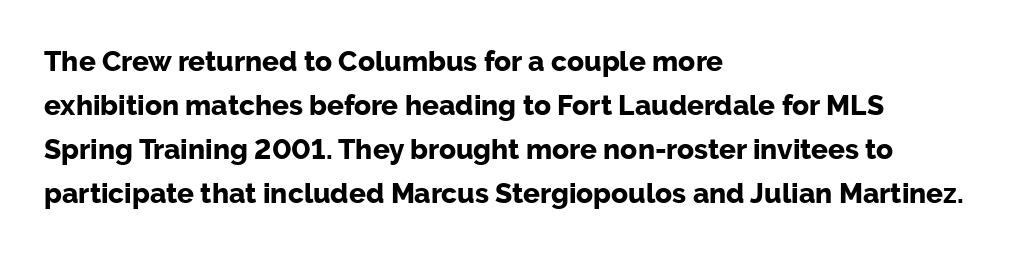
A sans-serif font was chosen for this passage. Observe the ordinary spacing: letters are neighbours, not strangers. Designer's note — italics off, roman on. Caption: multi-line text, flush left, ragged right. You'd pick this weight for a headline — it's a proper bold.
